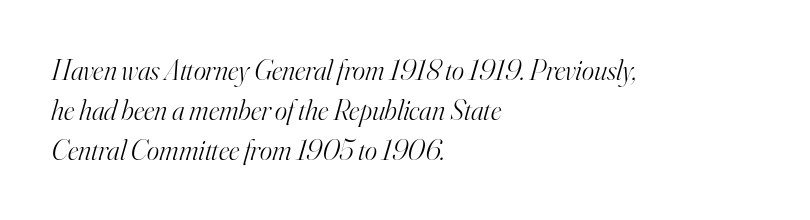
{"serif": "yes", "italic": "yes", "lean": "right", "slant_degrees": 16, "bold": "no", "weight": "light", "width": "normal", "stroke_contrast": "high", "x_height": "small", "monospaced": "no", "underline": "no", "align": "left", "line_spacing": "normal", "line_spacing_ratio": 1.38, "letter_spacing": "normal", "letter_spacing_em": 0.0, "glyph_px": 29}
